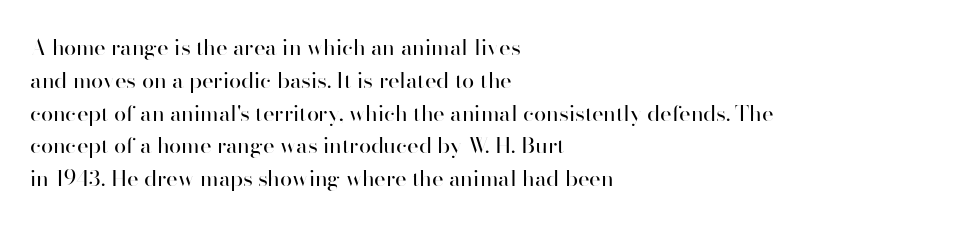
Q: Is the text bold? A: No.
Q: Is the text italic (slanted)? A: No, it is upright.
Q: Is the text underlined? A: No.
Q: How is the paragraph aligned? A: Left-aligned.
Q: Is the spacing between letters normal or unusually wide? A: Normal.
Q: Is the spacing between lines tight, normal or loose? A: Normal.
